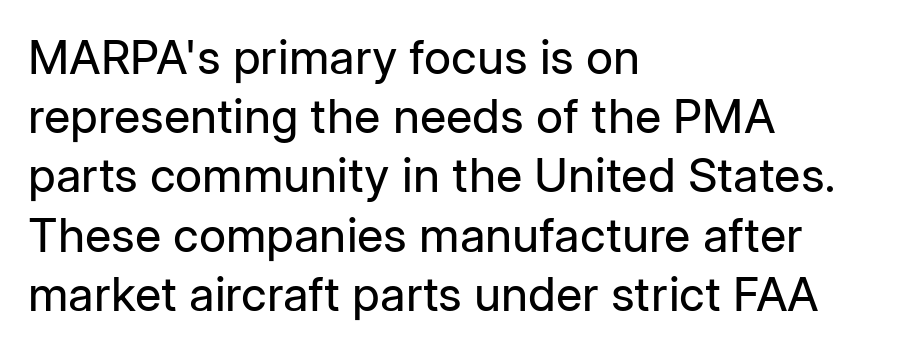
Standard letterfit; no display-style spreading of the glyphs. Type style note: lacks serifs. A quiet, ordinary-to-light weight characterises the typeface. The letters advance in unequal steps, a hallmark of proportional type. Beneath every word, the page is bare.
